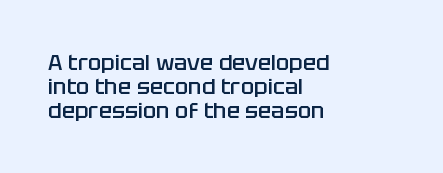
{"italic": "no", "bold": "semi", "underline": "no", "align": "left", "line_spacing": "tight", "line_spacing_ratio": 1.08, "letter_spacing": "normal", "letter_spacing_em": 0.0, "glyph_px": 22}
